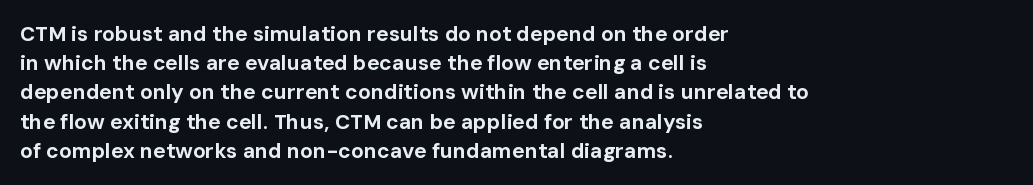
The image shows 21 px bold type, upright; set left-aligned, normal line spacing (1.39x), normal letter spacing, not underlined.
